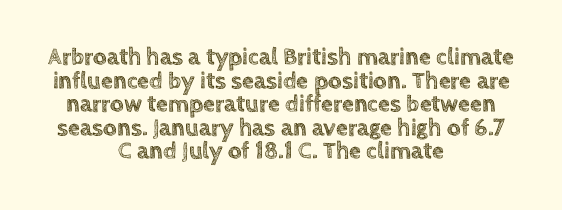
Q: Is the text italic (slanted)? A: No, it is upright.
Q: Is the text underlined? A: No.
Q: How is the paragraph aligned? A: Centered.
Q: Is the spacing between letters normal or unusually wide? A: Normal.
Q: Is the spacing between lines tight, normal or loose? A: Tight.
